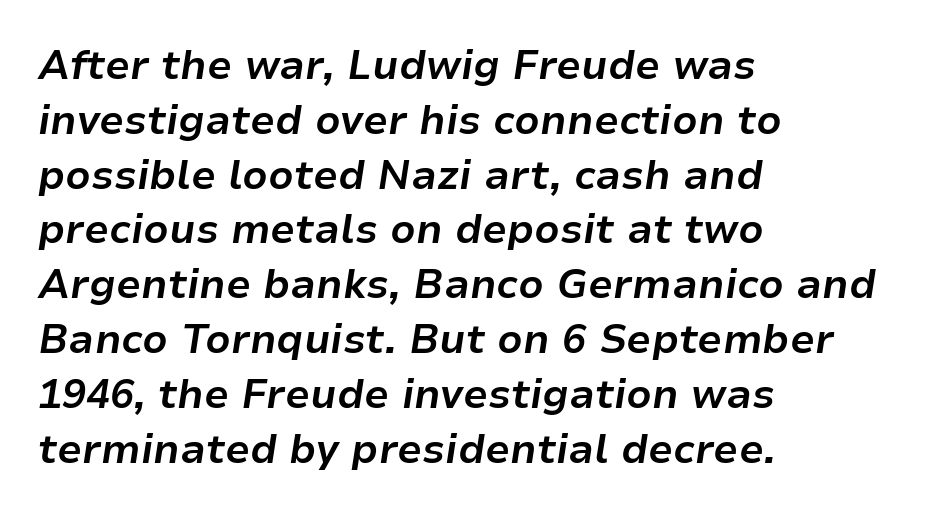
Q: Is the text bold? A: Yes.
Q: Is the text italic (slanted)? A: Yes, it leans right by about 9 degrees.
Q: Is the text underlined? A: No.
Q: How is the paragraph aligned? A: Left-aligned.
Q: Is the spacing between letters normal or unusually wide? A: Normal.
Q: Is the spacing between lines tight, normal or loose? A: Normal.
Q: Width (condensed, normal, or wide)? A: Normal.
Q: Stroke contrast? A: Low.
Q: x-height? A: Medium.
Q: Monospaced? A: No.
